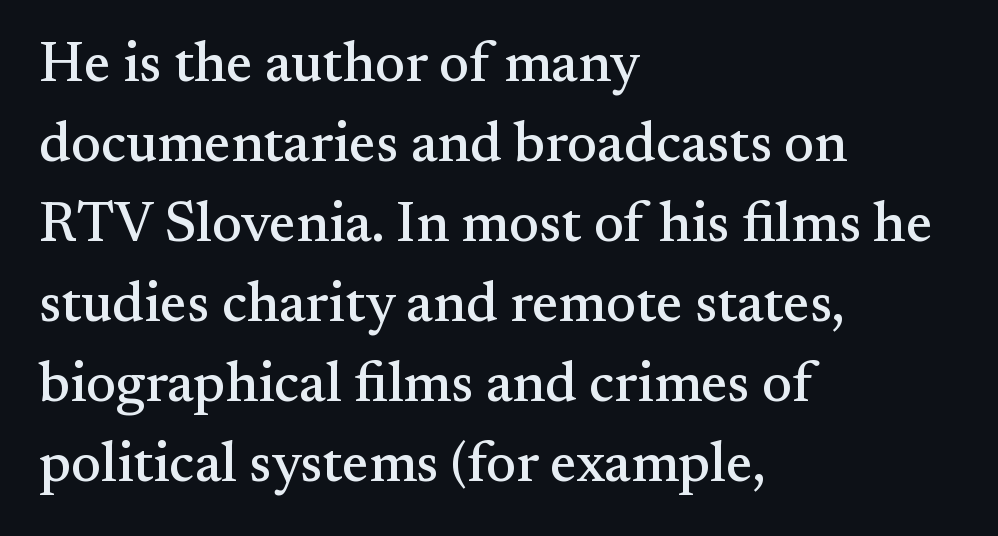
Q: Is the text italic (slanted)? A: No, it is upright.
Q: Is the typeface a serif or a sans-serif typeface? A: Serif.
Q: Is the text underlined? A: No.
Q: How is the paragraph aligned? A: Left-aligned.
Q: Is the spacing between letters normal or unusually wide? A: Normal.
Q: Is the spacing between lines tight, normal or loose? A: Normal.
Q: Width (condensed, normal, or wide)? A: Normal.
Q: Stroke contrast? A: Medium.
Q: x-height? A: Small.
Q: Monospaced? A: No.
